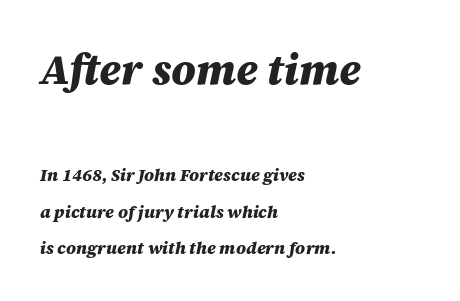
Q: Is the text bold? A: Yes.
Q: Is the text italic (slanted)? A: Yes, it leans right by about 12 degrees.
Q: Is the text underlined? A: No.
Q: How is the paragraph aligned? A: Left-aligned.
Q: Is the spacing between letters normal or unusually wide? A: Normal.
Q: Is the spacing between lines tight, normal or loose? A: Loose.
Q: Which block of text is set in a larger size, the first (top) or the second (bottom)? A: The first (top) one.
Q: Width (condensed, normal, or wide)? A: Normal.
Q: Stroke contrast? A: Medium.
Q: x-height? A: Large.
Q: Monospaced? A: No.
